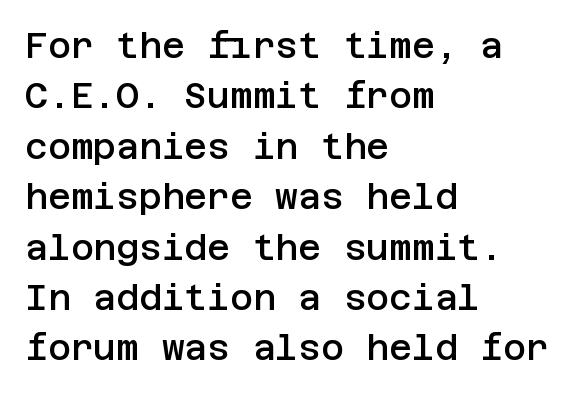
Is the block centered? No — it sits flush against the left margin. Weight check: semibold — heavier than regular, not quite bold. Quick note: underline off. Ordinary non-slanted type is in use. The type is set solid horizontally, with unmodified tracking. The lines sit at an ordinary, default distance from one another.
